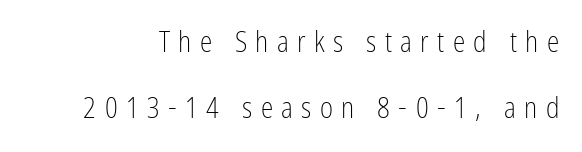
The rendering inserts visible extra space after every character. Vertically, the passage feels expansive, rows floating well apart. The strokes are not fattened; the text isn't bold. Is this a sans? Yes — the strokes have no serifs.
